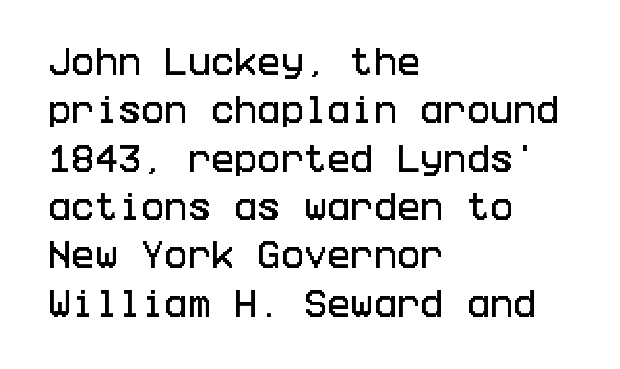
{"serif": "no", "italic": "no", "width": "condensed", "stroke_contrast": "low", "x_height": "large", "underline": "no", "align": "left", "line_spacing": "normal", "line_spacing_ratio": 1.56, "letter_spacing": "normal", "letter_spacing_em": 0.0, "glyph_px": 31}
